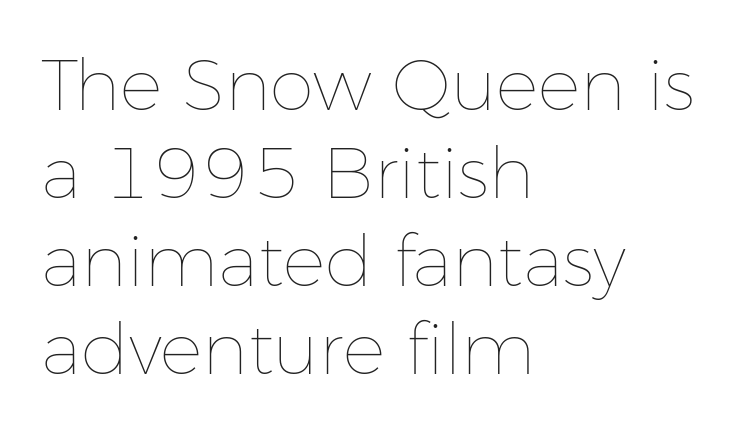
Q: Is the text bold? A: No.
Q: Is the text italic (slanted)? A: No, it is upright.
Q: Is the text underlined? A: No.
Q: How is the paragraph aligned? A: Left-aligned.
Q: Is the spacing between letters normal or unusually wide? A: Normal.
Q: Width (condensed, normal, or wide)? A: Normal.
Q: Stroke contrast? A: Low.
Q: x-height? A: Medium.
Q: Monospaced? A: No.
